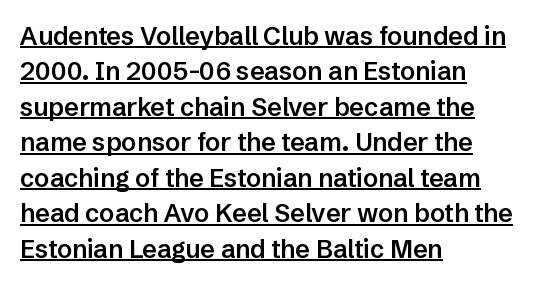
{"italic": "no", "bold": "semi", "underline": "yes", "align": "left", "line_spacing": "normal", "line_spacing_ratio": 1.42, "letter_spacing": "normal", "letter_spacing_em": 0.0, "glyph_px": 25}
